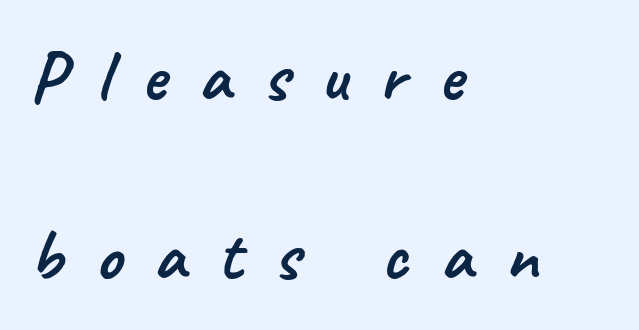
In terms of leading, this rendering errs on the spacious side. This sample uses expanded letter spacing, leaving extra air between glyphs. This rendering uses left alignment, leaving the right contour irregular. Spacing verdict: proportional, widths tailored to each character.
